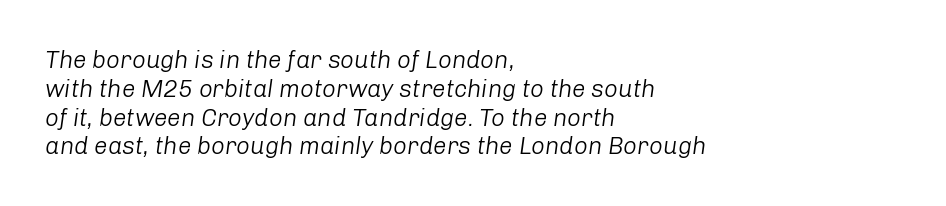
Q: Is the text bold? A: No.
Q: Is the text italic (slanted)? A: Yes, it leans right by about 8 degrees.
Q: Is the text underlined? A: No.
Q: How is the paragraph aligned? A: Left-aligned.
Q: Is the spacing between letters normal or unusually wide? A: Normal.
